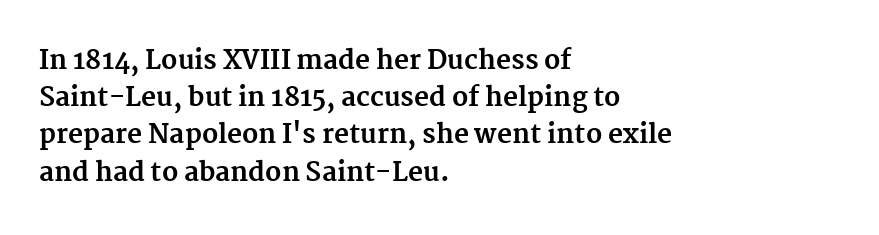
Notice how descenders clear the ascenders below comfortably — that's standard leading. Compared with an ordinary text face, these strokes are far heavier — a full bold. Compared with typical body copy, the letter spacing here is the same. Italic: no, the glyphs are upright roman. The rag falls on the right side of this text block. Descenders hang freely into open space.
